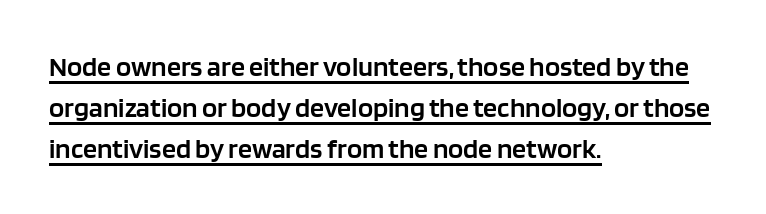
Q: Is the text bold? A: Semi-bold.
Q: Is the text italic (slanted)? A: No, it is upright.
Q: Is the typeface a serif or a sans-serif typeface? A: Sans-serif.
Q: Is the text underlined? A: Yes.
Q: How is the paragraph aligned? A: Left-aligned.
Q: Is the spacing between letters normal or unusually wide? A: Normal.
Q: Is the spacing between lines tight, normal or loose? A: Normal.
Q: Width (condensed, normal, or wide)? A: Normal.
Q: Stroke contrast? A: Low.
Q: x-height? A: Large.
Q: Monospaced? A: No.
